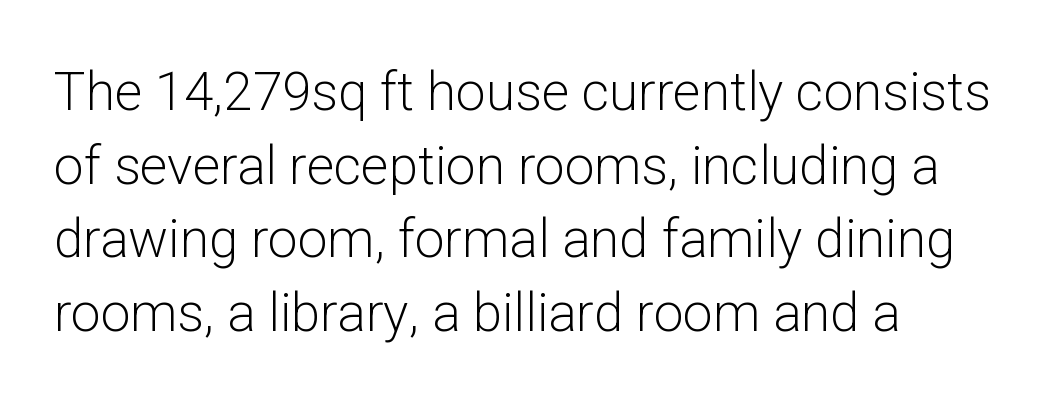
Q: Is the text bold? A: No.
Q: Is the text italic (slanted)? A: No, it is upright.
Q: Is the typeface a serif or a sans-serif typeface? A: Sans-serif.
Q: Is the text underlined? A: No.
Q: How is the paragraph aligned? A: Left-aligned.
Q: Is the spacing between letters normal or unusually wide? A: Normal.
Q: Is the spacing between lines tight, normal or loose? A: Normal.
Q: Width (condensed, normal, or wide)? A: Normal.
Q: Stroke contrast? A: Low.
Q: x-height? A: Medium.
Q: Monospaced? A: No.
